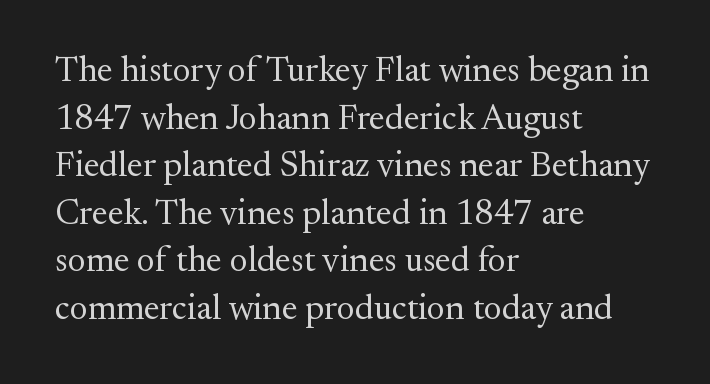
Q: Is the text bold? A: No.
Q: Is the text italic (slanted)? A: No, it is upright.
Q: Is the typeface a serif or a sans-serif typeface? A: Serif.
Q: Is the text underlined? A: No.
Q: How is the paragraph aligned? A: Left-aligned.
Q: Is the spacing between letters normal or unusually wide? A: Normal.
Q: Is the spacing between lines tight, normal or loose? A: Normal.
Q: Width (condensed, normal, or wide)? A: Normal.
Q: Stroke contrast? A: Medium.
Q: x-height? A: Small.
Q: Monospaced? A: No.
